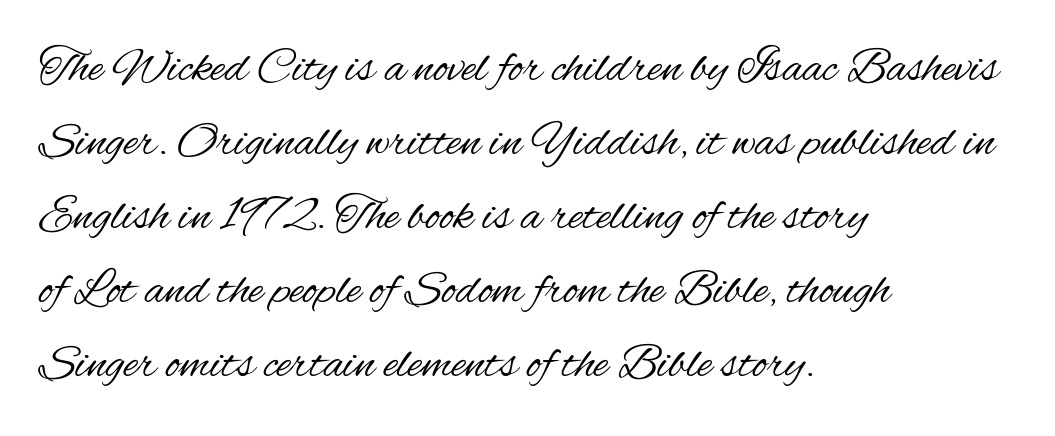
The typeface chosen for these lines omits serifs. Heft: none added — not bold. These lines keep a tight, regular rhythm from letter to letter. Descenders are the only things crossing below the line. Interline gaps are of average width in this sample.
